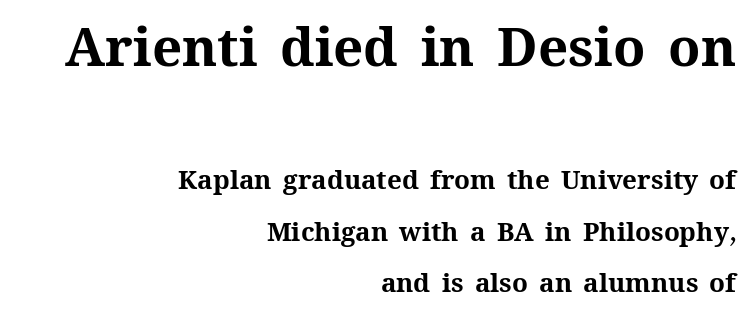
The image shows 53 px bold type, upright; set right-aligned, loose line spacing (1.99x), normal letter spacing, not underlined; the first (top) block is 2.04x larger; medium stroke contrast and a medium x-height.
